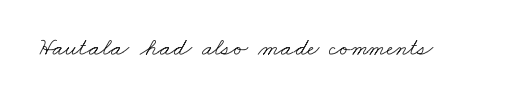
{"bold": "no", "underline": "no", "letter_spacing": "normal", "letter_spacing_em": 0.0, "glyph_px": 25}
